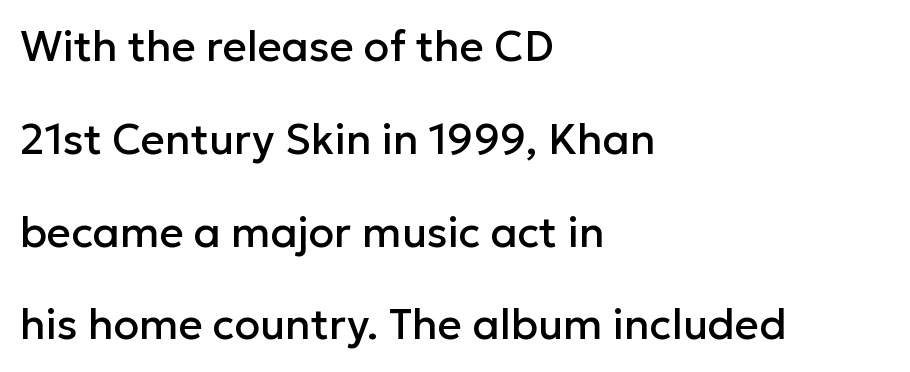
Q: Is the text italic (slanted)? A: No, it is upright.
Q: Is the typeface a serif or a sans-serif typeface? A: Sans-serif.
Q: Is the text underlined? A: No.
Q: How is the paragraph aligned? A: Left-aligned.
Q: Is the spacing between letters normal or unusually wide? A: Normal.
Q: Is the spacing between lines tight, normal or loose? A: Loose.
Q: Width (condensed, normal, or wide)? A: Normal.
Q: Stroke contrast? A: Low.
Q: x-height? A: Medium.
Q: Monospaced? A: No.
